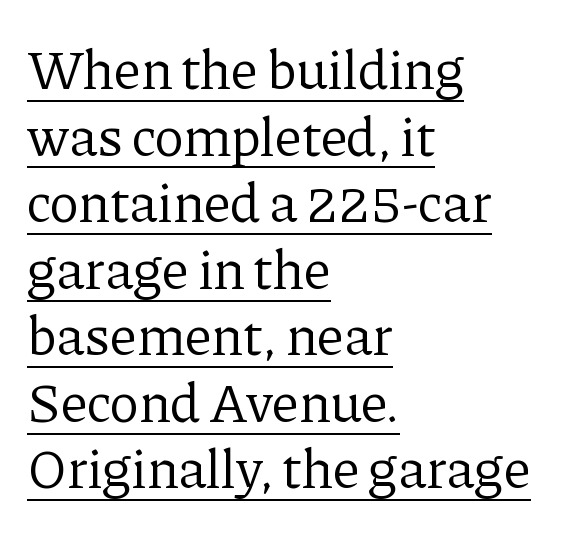
Q: Is the text bold? A: No.
Q: Is the text italic (slanted)? A: No, it is upright.
Q: Is the typeface a serif or a sans-serif typeface? A: Serif.
Q: Is the text underlined? A: Yes.
Q: How is the paragraph aligned? A: Left-aligned.
Q: Is the spacing between letters normal or unusually wide? A: Normal.
Q: Width (condensed, normal, or wide)? A: Normal.
Q: Stroke contrast? A: Low.
Q: x-height? A: Medium.
Q: Monospaced? A: No.
